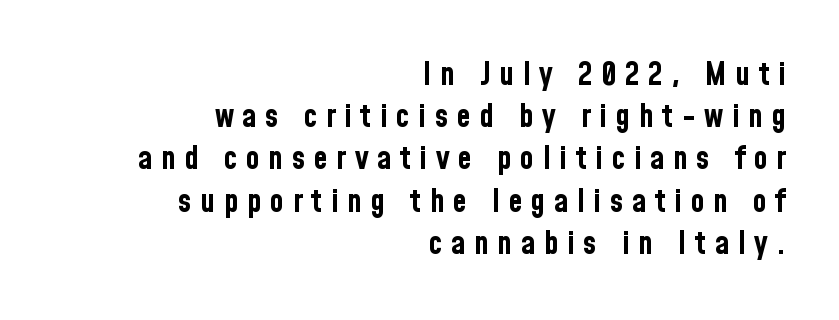
Q: Is the text bold? A: Yes.
Q: Is the text italic (slanted)? A: No, it is upright.
Q: Is the typeface a serif or a sans-serif typeface? A: Sans-serif.
Q: Is the text underlined? A: No.
Q: How is the paragraph aligned? A: Right-aligned.
Q: Is the spacing between letters normal or unusually wide? A: Unusually wide.
Q: Is the spacing between lines tight, normal or loose? A: Normal.
Q: Width (condensed, normal, or wide)? A: Condensed.
Q: Stroke contrast? A: Low.
Q: x-height? A: Medium.
Q: Monospaced? A: No.
